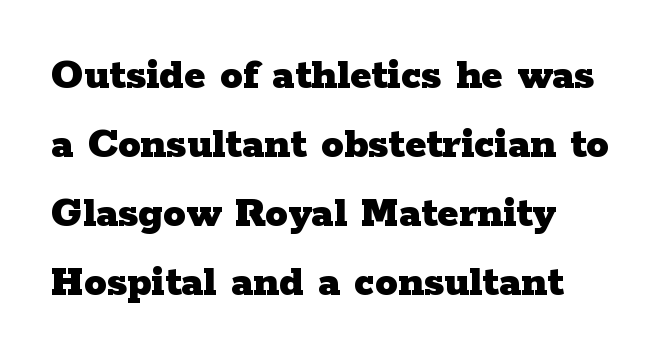
What stands out about the letter spacing? Nothing — it is the standard amount. Typeset ragged right — the left edge is the straight one. I'd describe the lettering as bold — thick and assertive. This sample uses a serif face.
